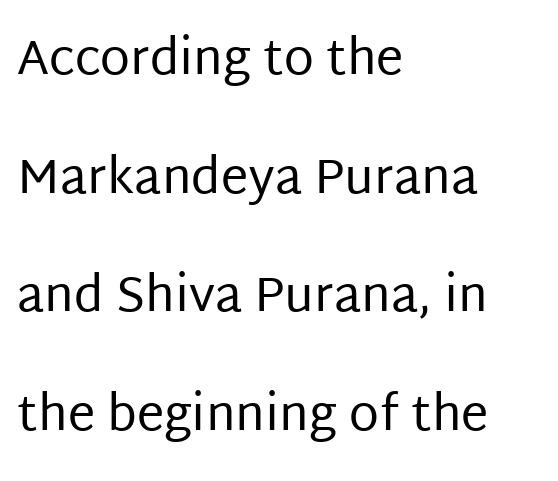
A typesetter would call this proportional, since set widths differ per character. Tracking value appears to be zero — textbook default spacing. Italic? Not at all — the glyphs are vertical. The cut favours lightness, reaching ordinary text weight at its darkest. The designer dialed line spacing up above the default. These lines stack with their left ends in a neat column.
